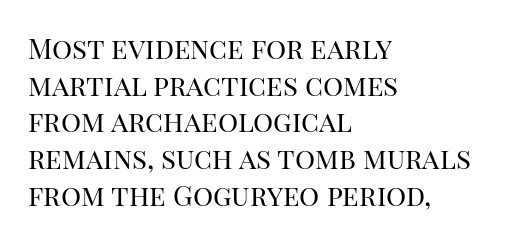
The image shows 28 px regular-weight serif type, upright; set left-aligned, normal line spacing (1.31x), normal letter spacing, not underlined; high stroke contrast and a large x-height.
